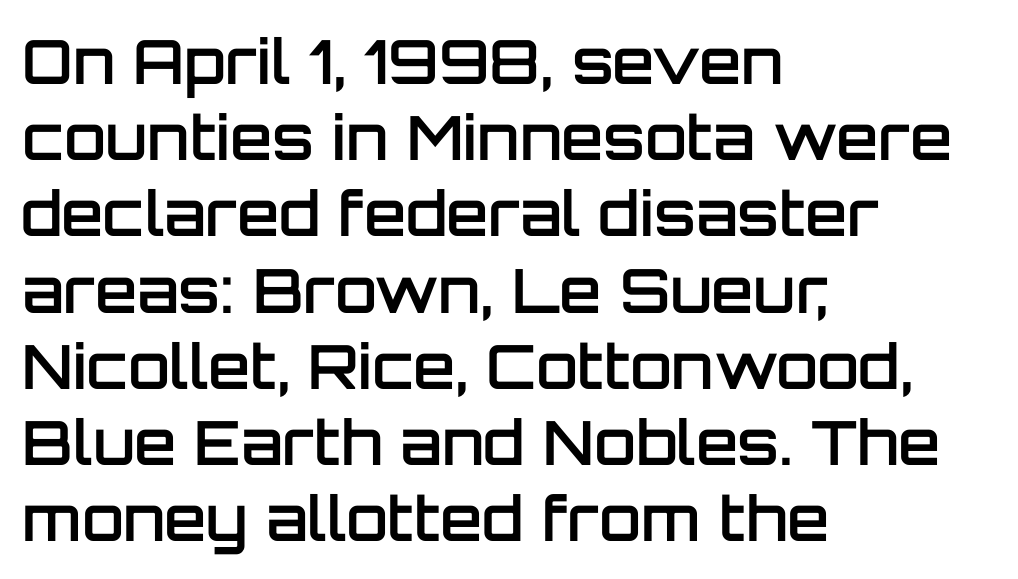
The image shows 61 px semibold sans-serif type, upright; set left-aligned, normal line spacing (1.25x), normal letter spacing, not underlined; low stroke contrast and a large x-height.
